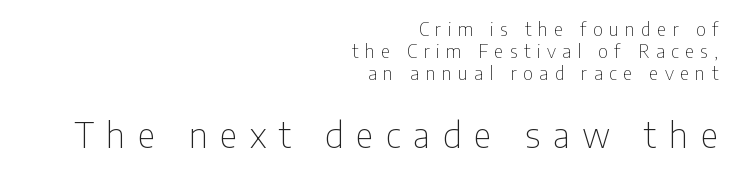
{"serif": "no", "italic": "no", "bold": "no", "weight": "thin", "width": "condensed", "stroke_contrast": "low", "x_height": "medium", "monospaced": "no", "underline": "no", "align": "right", "line_spacing_ratio": 1.23, "letter_spacing": "wide", "letter_spacing_em": 0.36, "larger_block": "second", "size_ratio": 1.94, "glyph_px": 35}
